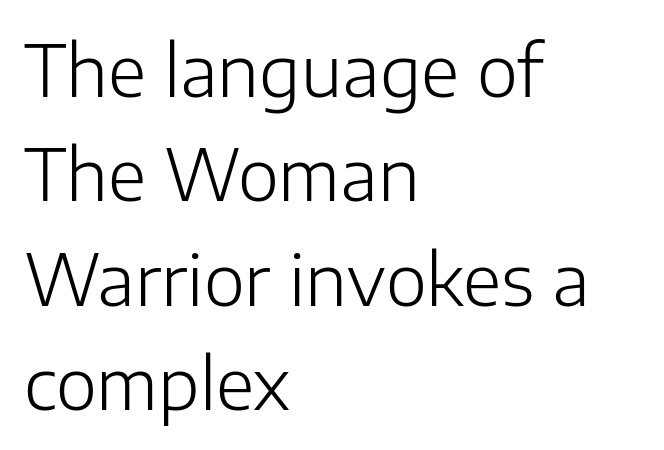
The image shows 70 px light sans-serif type, upright; set left-aligned, normal line spacing (1.49x), normal letter spacing, not underlined; low stroke contrast and a medium x-height.
